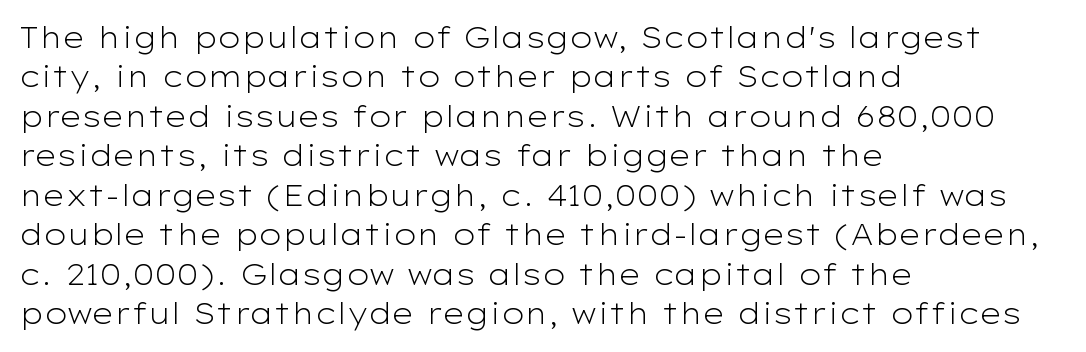
{"serif": "no", "italic": "no", "bold": "no", "weight": "light", "width": "wide", "stroke_contrast": "low", "x_height": "medium", "monospaced": "no", "underline": "no", "align": "left", "line_spacing": "normal", "line_spacing_ratio": 1.36, "letter_spacing": "normal", "letter_spacing_em": 0.0, "glyph_px": 29}
